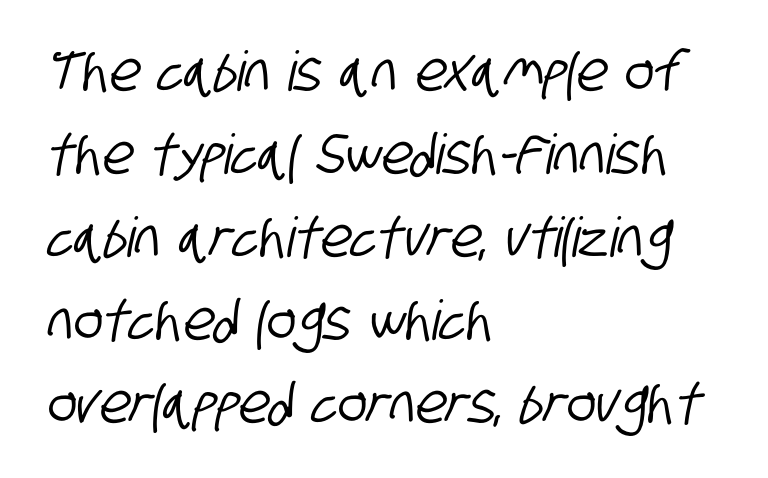
{"serif": "no", "width": "condensed", "stroke_contrast": "low", "x_height": "large", "monospaced": "no", "underline": "no", "align": "left", "line_spacing": "normal", "line_spacing_ratio": 1.51, "letter_spacing": "normal", "letter_spacing_em": 0.0, "glyph_px": 55}
